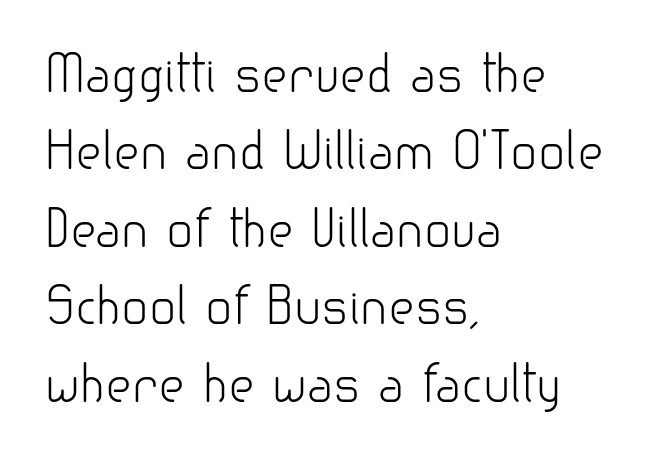
The image shows 50 px light sans-serif type, upright; set left-aligned, normal line spacing (1.55x), normal letter spacing, not underlined; low stroke contrast and a small x-height.
